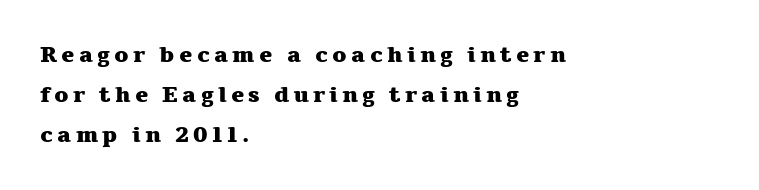
The image shows 22 px bold type, upright; set left-aligned, line spacing 1.81x, not underlined.
